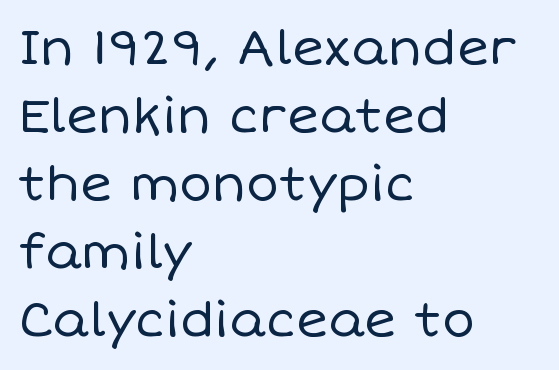
The image shows 49 px regular-weight type, upright; set left-aligned, normal line spacing (1.39x), normal letter spacing, not underlined; low stroke contrast and a large x-height.
